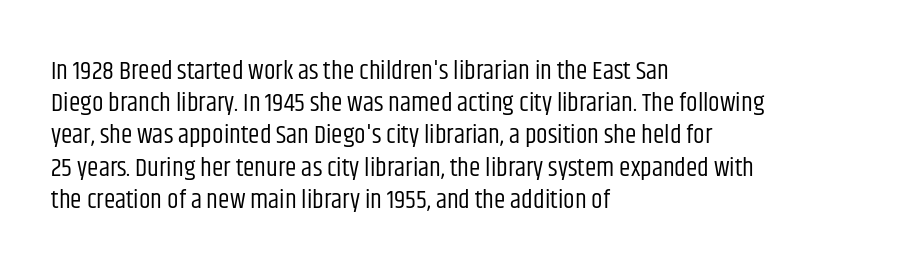
The image shows 26 px text type, upright; set left-aligned, line spacing 1.24x, normal letter spacing, not underlined.
